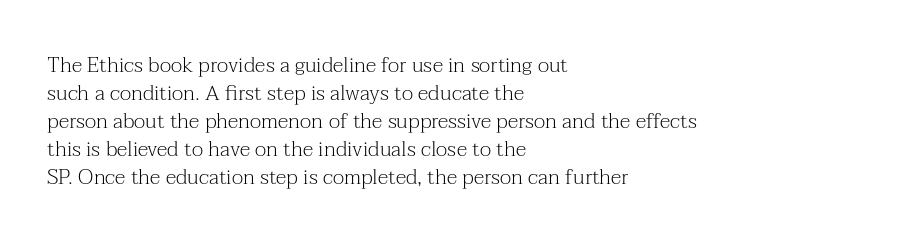
Q: Is the text bold? A: No.
Q: Is the text italic (slanted)? A: No, it is upright.
Q: Is the text underlined? A: No.
Q: How is the paragraph aligned? A: Left-aligned.
Q: Is the spacing between letters normal or unusually wide? A: Normal.
Q: Is the spacing between lines tight, normal or loose? A: Normal.
